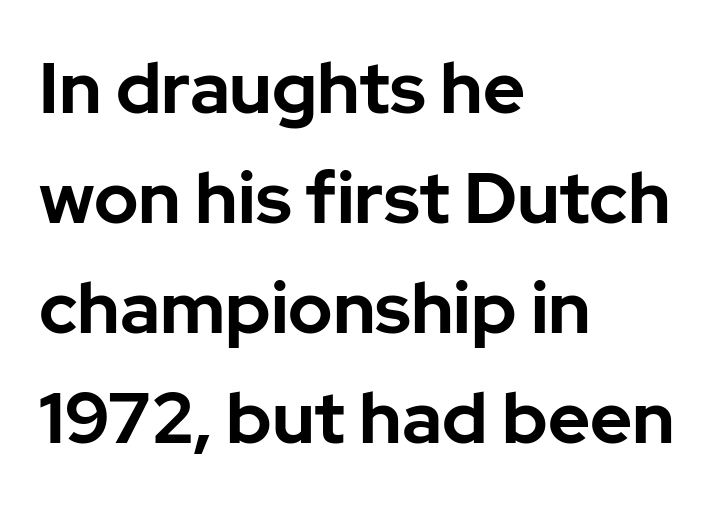
The image shows 72 px bold sans-serif type, upright; set left-aligned, normal line spacing (1.53x), normal letter spacing, not underlined; low stroke contrast and a medium x-height.
